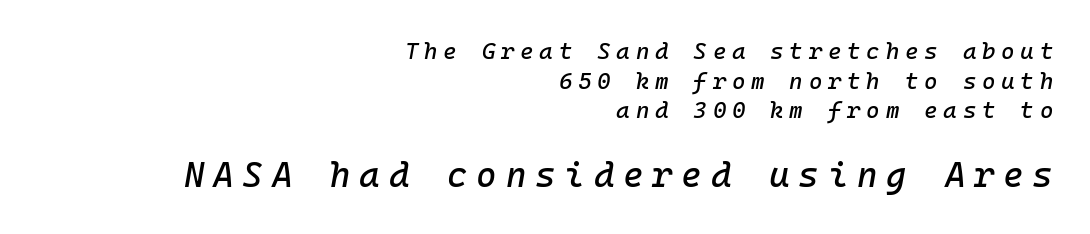
The image shows 35 px text type, italic (leaning right), monospaced; set right-aligned, normal line spacing (1.29x), unusually wide letter spacing (+0.25 em), not underlined; the second (bottom) block is 1.52x larger; low stroke contrast and a medium x-height.
